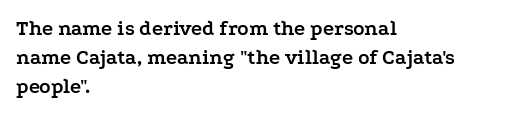
Q: Is the text bold? A: Yes.
Q: Is the text italic (slanted)? A: No, it is upright.
Q: Is the text underlined? A: No.
Q: How is the paragraph aligned? A: Left-aligned.
Q: Is the spacing between letters normal or unusually wide? A: Normal.
Q: Is the spacing between lines tight, normal or loose? A: Normal.
